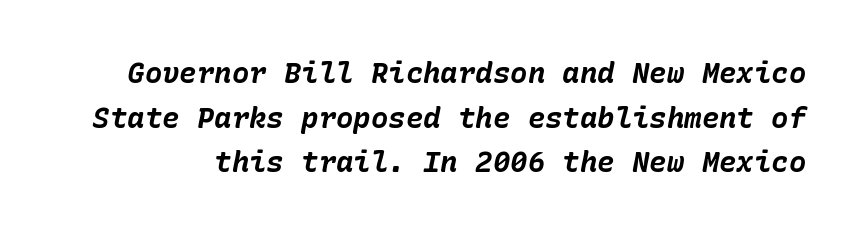
The image shows 29 px bold type, italic (leaning right); set normal line spacing (1.54x), normal letter spacing, not underlined; low stroke contrast and a medium x-height.
